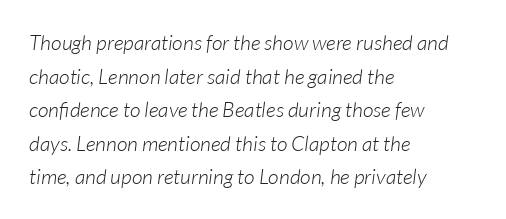
Q: Is the text bold? A: No.
Q: Is the text italic (slanted)? A: Yes, it leans right by about 7 degrees.
Q: Is the text underlined? A: No.
Q: How is the paragraph aligned? A: Left-aligned.
Q: Is the spacing between letters normal or unusually wide? A: Normal.
Q: Is the spacing between lines tight, normal or loose? A: Normal.
